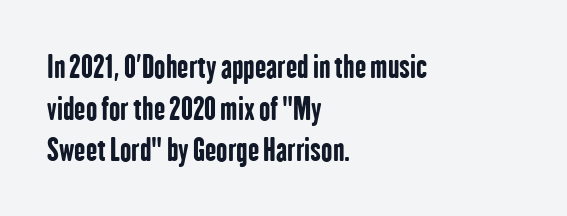
Q: Is the text bold? A: Yes.
Q: Is the text italic (slanted)? A: No, it is upright.
Q: Is the typeface a serif or a sans-serif typeface? A: Sans-serif.
Q: Is the text underlined? A: No.
Q: How is the paragraph aligned? A: Left-aligned.
Q: Is the spacing between letters normal or unusually wide? A: Normal.
Q: Is the spacing between lines tight, normal or loose? A: Normal.
Q: Width (condensed, normal, or wide)? A: Condensed.
Q: Stroke contrast? A: Low.
Q: x-height? A: Medium.
Q: Monospaced? A: No.
